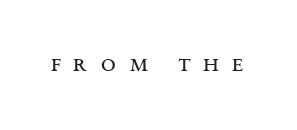
The image shows 27 px text type, upright; set unusually wide letter spacing (+0.45 em), not underlined.
